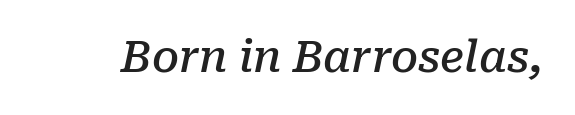
Q: Is the text bold? A: Semi-bold.
Q: Is the text italic (slanted)? A: Yes, it leans right by about 10 degrees.
Q: Is the typeface a serif or a sans-serif typeface? A: Serif.
Q: Is the text underlined? A: No.
Q: Is the spacing between letters normal or unusually wide? A: Normal.
Q: Width (condensed, normal, or wide)? A: Normal.
Q: Stroke contrast? A: Low.
Q: x-height? A: Medium.
Q: Monospaced? A: No.
